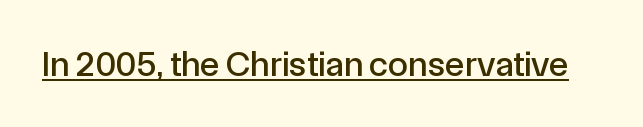
Q: Is the text italic (slanted)? A: No, it is upright.
Q: Is the typeface a serif or a sans-serif typeface? A: Sans-serif.
Q: Is the text underlined? A: Yes.
Q: Is the spacing between letters normal or unusually wide? A: Normal.
Q: Width (condensed, normal, or wide)? A: Normal.
Q: x-height? A: Medium.
Q: Monospaced? A: No.
